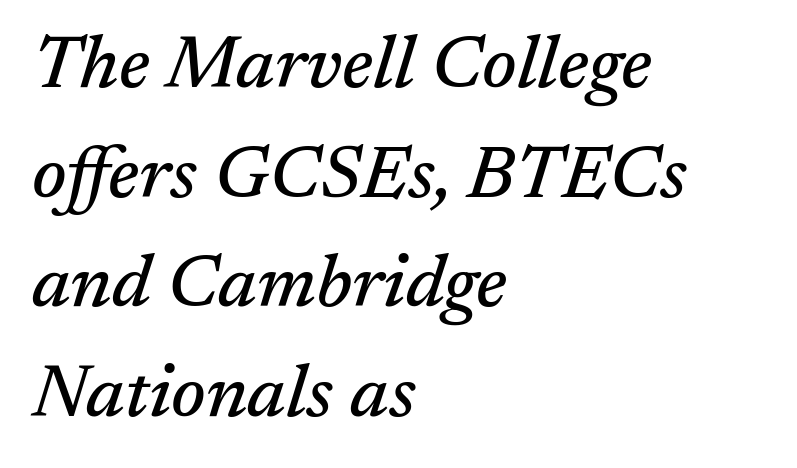
Each row of text sits above clean, open space. The typeface chosen for these lines features serifs. Default kerning and tracking; the words read as compact shapes. In terms of leading, this rendering sits right in the middle. Does the lettering tilt? It does — this is italic.
